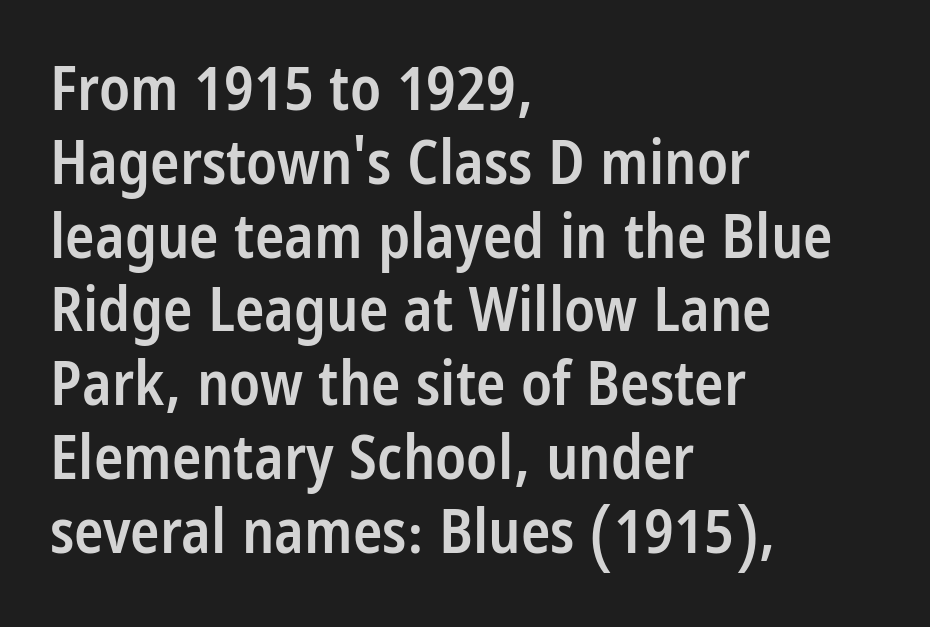
The image shows 61 px semibold, condensed sans-serif type, upright; set left-aligned, line spacing 1.21x, normal letter spacing, not underlined; low stroke contrast and a large x-height.
